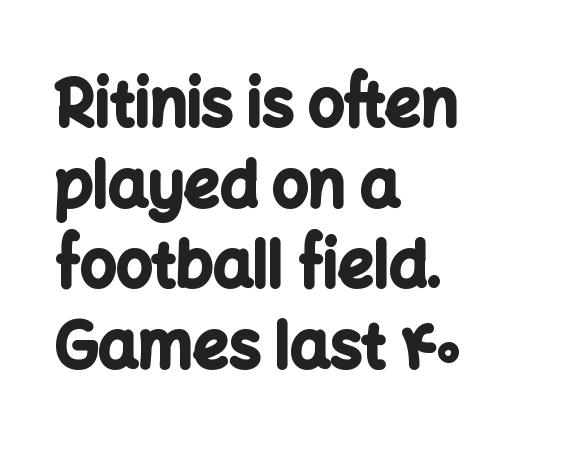
{"serif": "no", "italic": "no", "bold": "yes", "weight": "bold", "width": "normal", "stroke_contrast": "low", "x_height": "medium", "monospaced": "no", "underline": "no", "align": "left", "line_spacing": "normal", "line_spacing_ratio": 1.28, "letter_spacing": "normal", "letter_spacing_em": 0.0, "glyph_px": 63}
